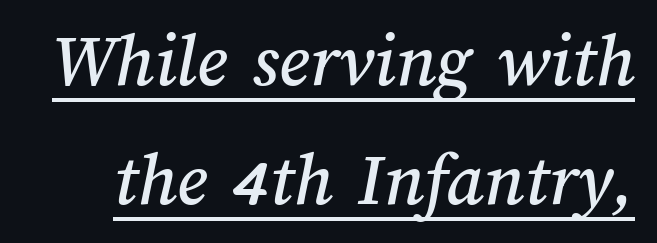
{"width": "normal", "stroke_contrast": "medium", "x_height": "medium", "monospaced": "no", "underline": "yes", "line_spacing": "normal", "line_spacing_ratio": 1.54, "letter_spacing": "normal", "letter_spacing_em": 0.0, "glyph_px": 77}
